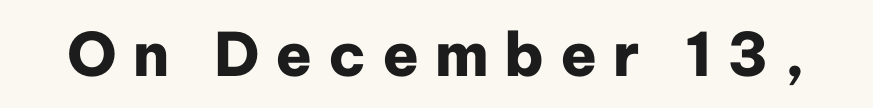
{"serif": "no", "italic": "no", "bold": "yes", "weight": "heavy", "width": "normal", "stroke_contrast": "low", "x_height": "medium", "monospaced": "no", "underline": "no", "letter_spacing": "wide", "letter_spacing_em": 0.26, "glyph_px": 60}
